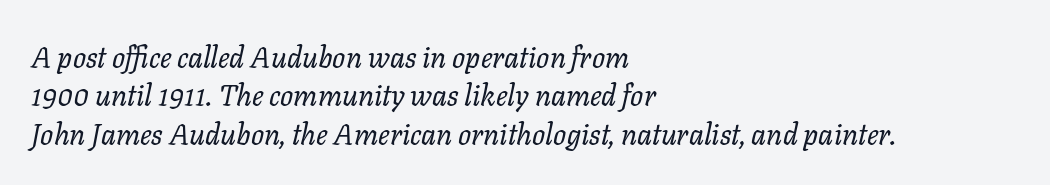
Q: Is the text bold? A: No.
Q: Is the text italic (slanted)? A: Yes, it leans right by about 11 degrees.
Q: Is the text underlined? A: No.
Q: How is the paragraph aligned? A: Left-aligned.
Q: Is the spacing between letters normal or unusually wide? A: Normal.
Q: Is the spacing between lines tight, normal or loose? A: Normal.
Q: Width (condensed, normal, or wide)? A: Normal.
Q: Stroke contrast? A: Low.
Q: x-height? A: Medium.
Q: Monospaced? A: No.
